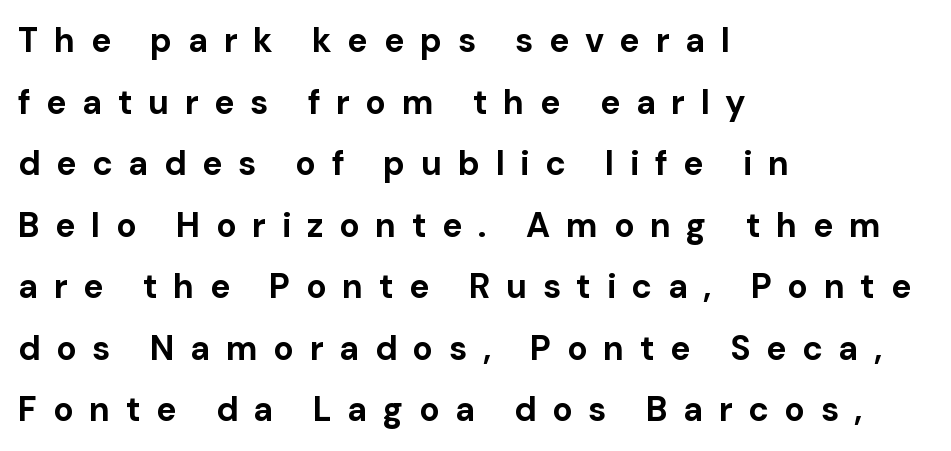
The image shows 34 px bold sans-serif type, upright; set left-aligned, line spacing 1.81x, unusually wide letter spacing (+0.46 em), not underlined; low stroke contrast and a medium x-height.
